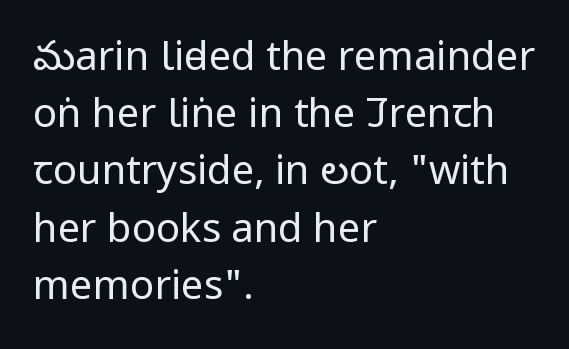
The image shows 40 px regular-weight, condensed sans-serif type, upright; set left-aligned, normal line spacing (1.43x), normal letter spacing, not underlined; low stroke contrast and a large x-height.
